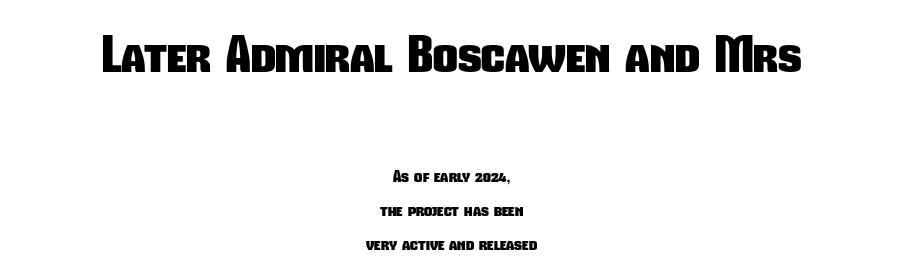
The image shows 48 px heavy, condensed sans-serif type; set centered, loose line spacing (2.15x), normal letter spacing, not underlined; the first (top) block is 3.0x larger; low stroke contrast and a medium x-height.
